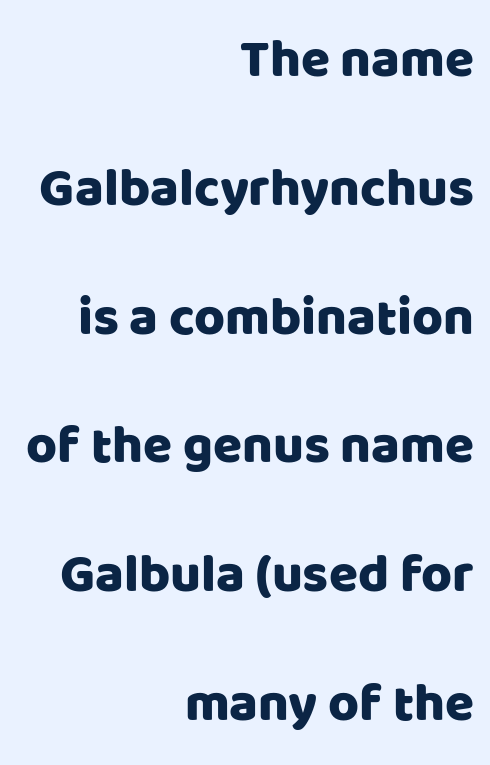
{"serif": "no", "italic": "no", "width": "normal", "stroke_contrast": "low", "x_height": "large", "monospaced": "no", "underline": "no", "align": "right", "line_spacing": "loose", "line_spacing_ratio": 2.43, "letter_spacing": "normal", "letter_spacing_em": 0.0, "glyph_px": 53}
